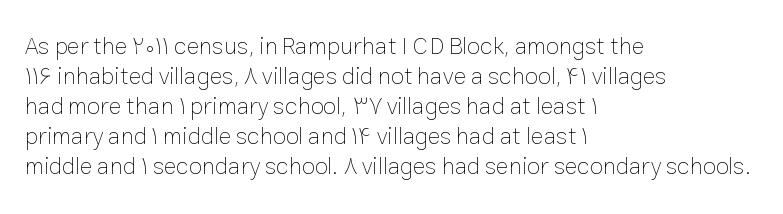
Q: Is the text bold? A: No.
Q: Is the text italic (slanted)? A: No, it is upright.
Q: Is the text underlined? A: No.
Q: How is the paragraph aligned? A: Left-aligned.
Q: Is the spacing between letters normal or unusually wide? A: Normal.
Q: Is the spacing between lines tight, normal or loose? A: Normal.
